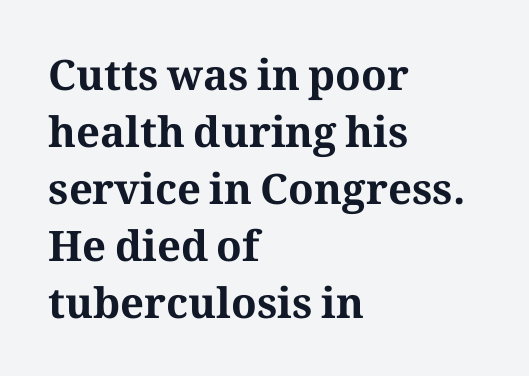
The image shows 42 px bold serif type, upright; set left-aligned, normal line spacing (1.36x), normal letter spacing, not underlined; medium stroke contrast and a medium x-height.
